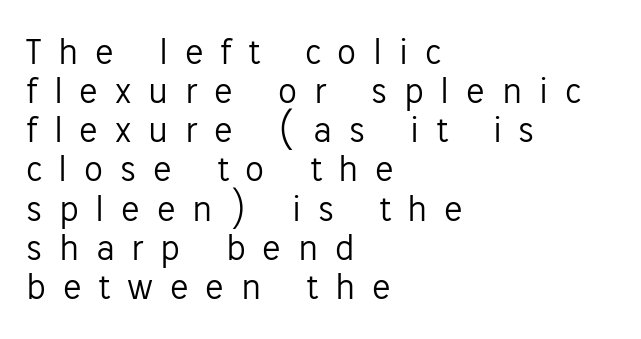
Q: Is the text bold? A: No.
Q: Is the text italic (slanted)? A: No, it is upright.
Q: Is the typeface a serif or a sans-serif typeface? A: Sans-serif.
Q: Is the text underlined? A: No.
Q: How is the paragraph aligned? A: Left-aligned.
Q: Is the spacing between letters normal or unusually wide? A: Unusually wide.
Q: Is the spacing between lines tight, normal or loose? A: Tight.
Q: Width (condensed, normal, or wide)? A: Normal.
Q: Stroke contrast? A: Low.
Q: x-height? A: Medium.
Q: Monospaced? A: No.
